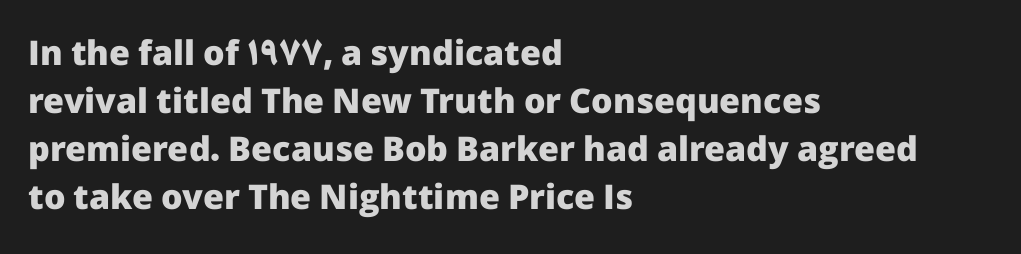
This rendering uses left alignment, leaving the right contour irregular. A full-strength bold gives these letters their thick strokes. The axis of the letterforms is exactly vertical. A typesetter would call this proportional, since set widths differ per character. Nothing sits at the stroke ends, so this counts as sans-serif.
